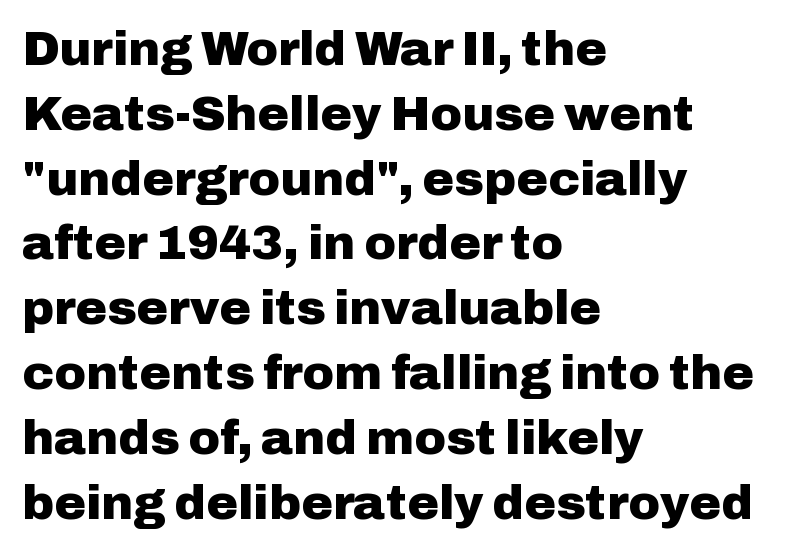
The image shows 48 px heavy sans-serif type, upright; set left-aligned, normal line spacing (1.35x), normal letter spacing, not underlined; low stroke contrast and a medium x-height.
